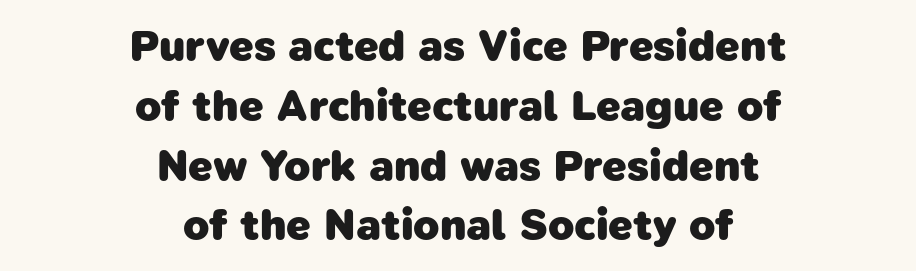
Weight check: bold — yes, fully. Each row of text sits above clean, open space. Standard letterfit; no display-style spreading of the glyphs. Unlike a traditional serif, this face leaves its strokes unadorned.
